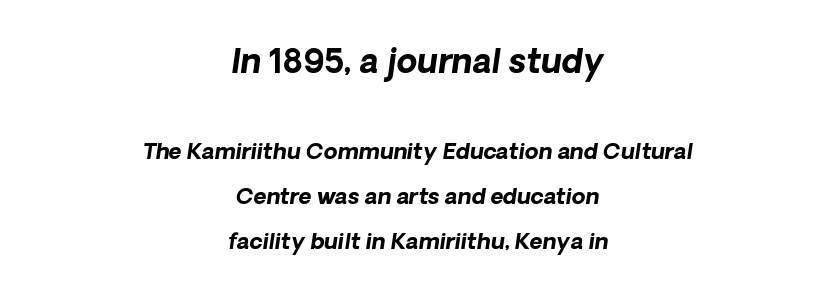
Vertically, the passage feels expansive, rows floating well apart. The face used here has the dense, thick strokes of a bold. Typesetter's note — upper block bumped up in size, lower block left smaller. Line starts and ends both wander, symmetrically.
